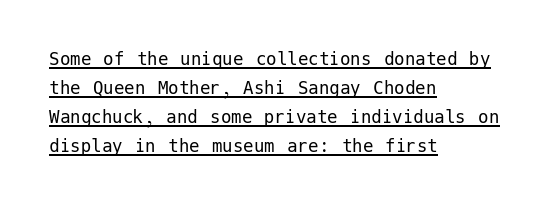
Is the block centered? No — it sits flush against the left margin. Descenders here cross a horizontal rule under the line. Caption: standard tracking, unaltered. Italic: no, the glyphs are upright roman.
